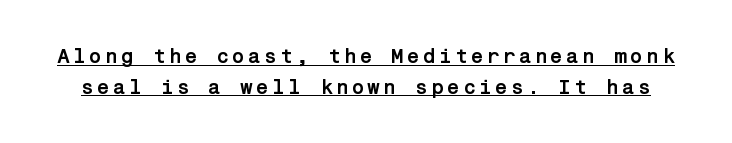
Every word sits above its own underline. When letters stand straight like this, we call the style roman or upright. Rows of type keep a routine distance in the vertical direction. Plenty of ink on the page — the face is bold.
